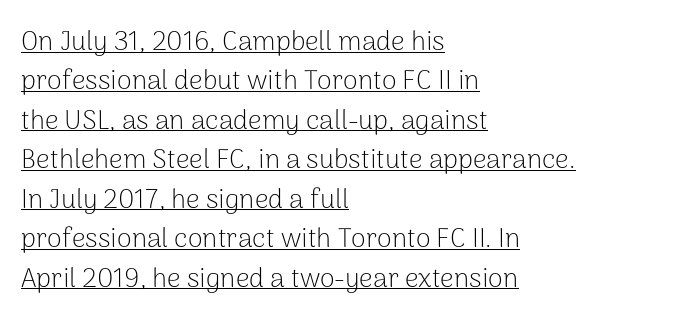
The image shows 27 px text type, upright; set left-aligned, normal line spacing (1.46x), normal letter spacing, underlined.
